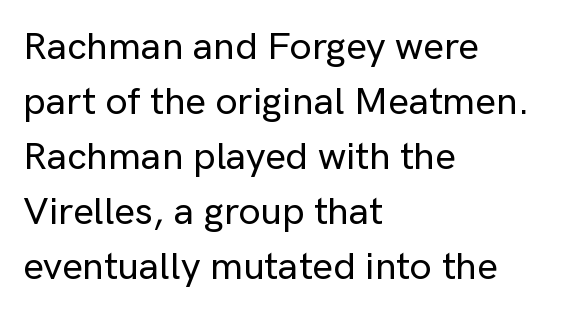
The image shows 39 px sans-serif type, upright; set left-aligned, normal line spacing (1.41x), normal letter spacing, not underlined; low stroke contrast and a medium x-height.
